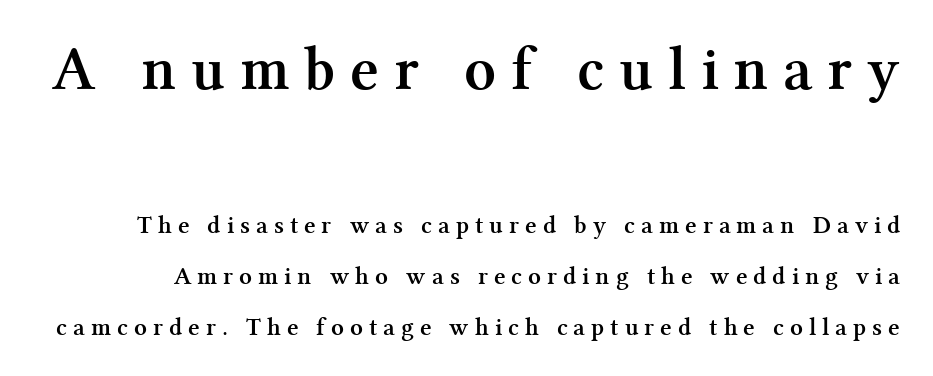
The image shows 62 px semibold serif type, upright; set loose line spacing (2.05x), unusually wide letter spacing (+0.24 em), not underlined; the first (top) block is 2.48x larger; medium stroke contrast and a medium x-height.
